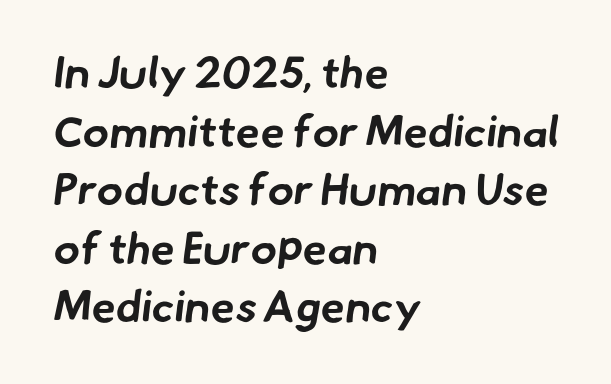
Q: Is the text bold? A: Yes.
Q: Is the typeface a serif or a sans-serif typeface? A: Sans-serif.
Q: Is the text underlined? A: No.
Q: How is the paragraph aligned? A: Left-aligned.
Q: Is the spacing between letters normal or unusually wide? A: Normal.
Q: Is the spacing between lines tight, normal or loose? A: Normal.
Q: Width (condensed, normal, or wide)? A: Normal.
Q: Stroke contrast? A: Low.
Q: x-height? A: Small.
Q: Monospaced? A: No.
